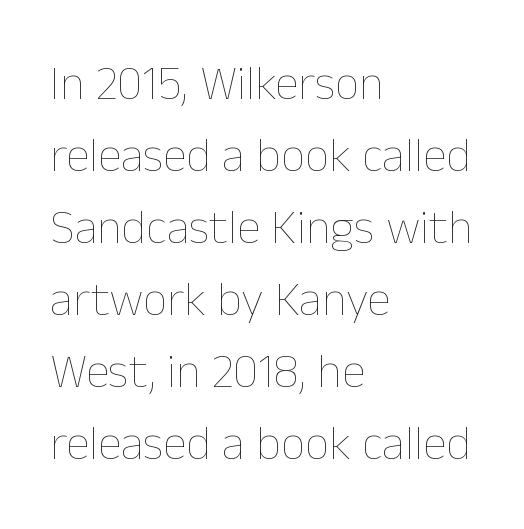
The image shows 48 px thin type, upright; set left-aligned, normal line spacing (1.5x), normal letter spacing, not underlined; low stroke contrast and a medium x-height.
